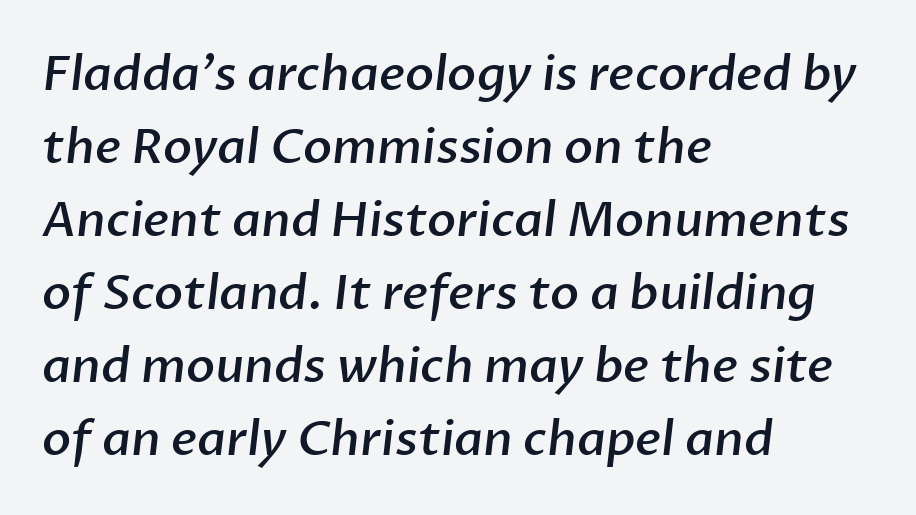
Q: Is the text bold? A: Semi-bold.
Q: Is the typeface a serif or a sans-serif typeface? A: Sans-serif.
Q: Is the text underlined? A: No.
Q: How is the paragraph aligned? A: Left-aligned.
Q: Is the spacing between letters normal or unusually wide? A: Normal.
Q: Is the spacing between lines tight, normal or loose? A: Normal.
Q: Width (condensed, normal, or wide)? A: Normal.
Q: Stroke contrast? A: Low.
Q: x-height? A: Medium.
Q: Monospaced? A: No.
